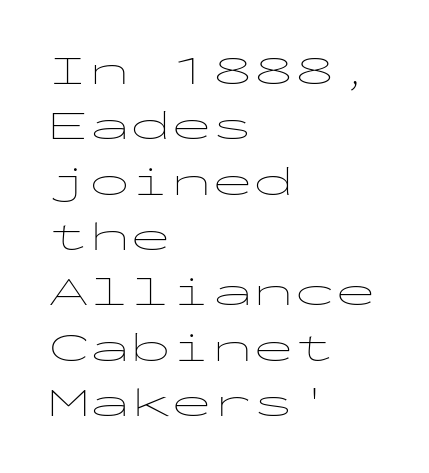
Q: Is the text bold? A: No.
Q: Is the text italic (slanted)? A: No, it is upright.
Q: Is the typeface a serif or a sans-serif typeface? A: Sans-serif.
Q: Is the text underlined? A: No.
Q: How is the paragraph aligned? A: Left-aligned.
Q: Is the spacing between letters normal or unusually wide? A: Normal.
Q: Is the spacing between lines tight, normal or loose? A: Normal.
Q: Width (condensed, normal, or wide)? A: Wide.
Q: Stroke contrast? A: Low.
Q: x-height? A: Medium.
Q: Monospaced? A: Yes.
